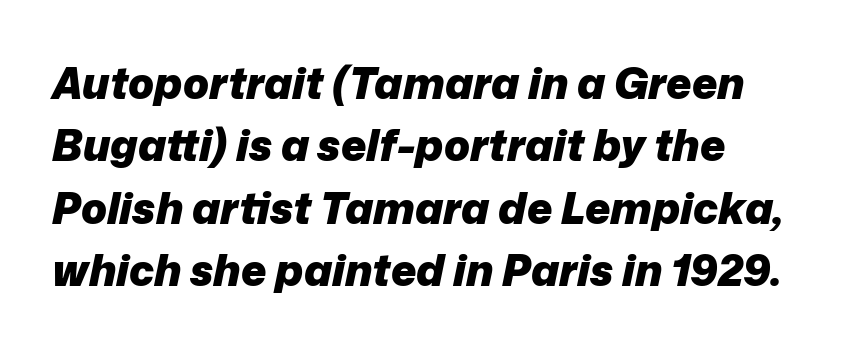
Q: Is the text bold? A: Yes.
Q: Is the text italic (slanted)? A: Yes, it leans right by about 12 degrees.
Q: Is the text underlined? A: No.
Q: Is the spacing between letters normal or unusually wide? A: Normal.
Q: Is the spacing between lines tight, normal or loose? A: Normal.
Q: Width (condensed, normal, or wide)? A: Normal.
Q: Stroke contrast? A: Low.
Q: x-height? A: Medium.
Q: Monospaced? A: No.
